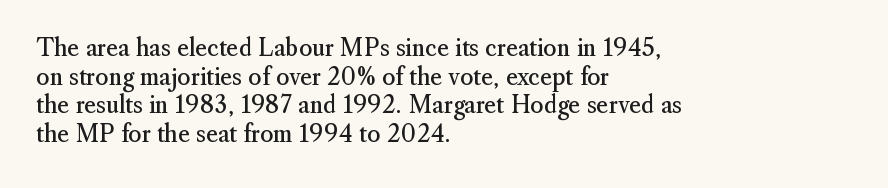
Q: Is the text bold? A: No.
Q: Is the text italic (slanted)? A: No, it is upright.
Q: Is the text underlined? A: No.
Q: How is the paragraph aligned? A: Left-aligned.
Q: Is the spacing between letters normal or unusually wide? A: Normal.
Q: Is the spacing between lines tight, normal or loose? A: Normal.
